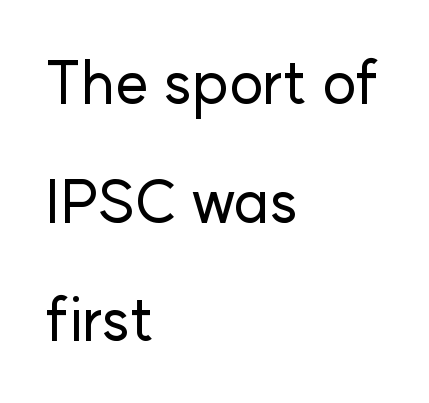
The image shows 59 px sans-serif type, upright; set left-aligned, loose line spacing (2.01x), normal letter spacing, not underlined; low stroke contrast and a medium x-height.
